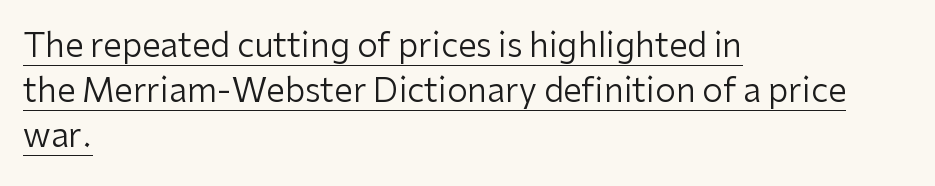
Q: Is the text bold? A: No.
Q: Is the text italic (slanted)? A: No, it is upright.
Q: Is the typeface a serif or a sans-serif typeface? A: Sans-serif.
Q: Is the text underlined? A: Yes.
Q: How is the paragraph aligned? A: Left-aligned.
Q: Is the spacing between letters normal or unusually wide? A: Normal.
Q: Is the spacing between lines tight, normal or loose? A: Normal.
Q: Width (condensed, normal, or wide)? A: Normal.
Q: Stroke contrast? A: Low.
Q: x-height? A: Medium.
Q: Monospaced? A: No.
